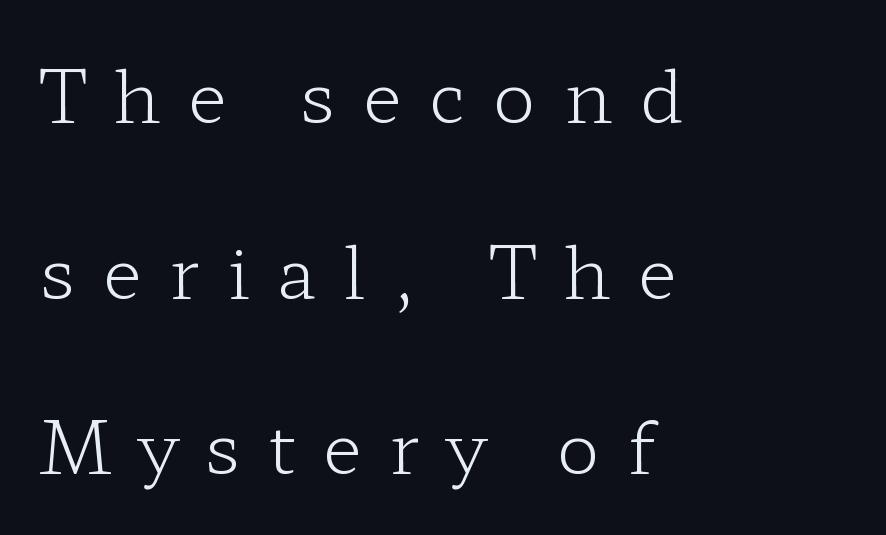
Upright lettering throughout. The line-height multiplier appears high, well above default. The compositor pushed each line to the left boundary. Looks like regular typesetting: each glyph gets only the width it needs.
